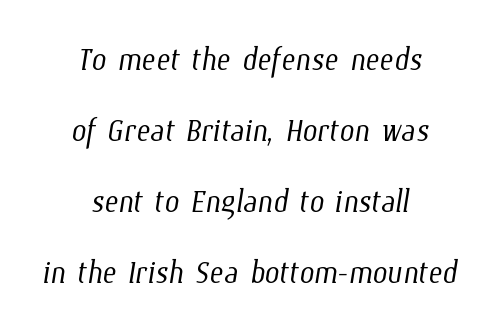
The image shows 42 px light, condensed type; set centered, normal line spacing (1.69x), normal letter spacing, not underlined; low stroke contrast and a medium x-height.
